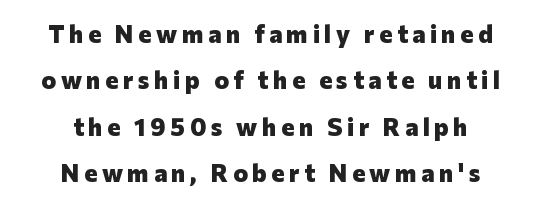
{"italic": "no", "bold": "yes", "underline": "no", "align": "center", "line_spacing_ratio": 1.86, "glyph_px": 25}
